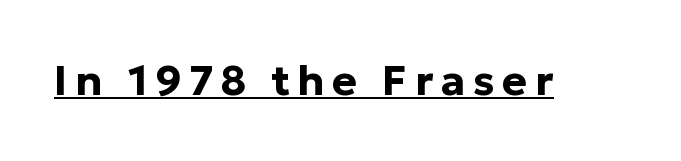
The rendering uses natural spacing where letterforms have individual widths. Strong, thick strokes mark this as bold type. The typeface chosen for these lines omits serifs. In terms of posture, this sample is upright.
